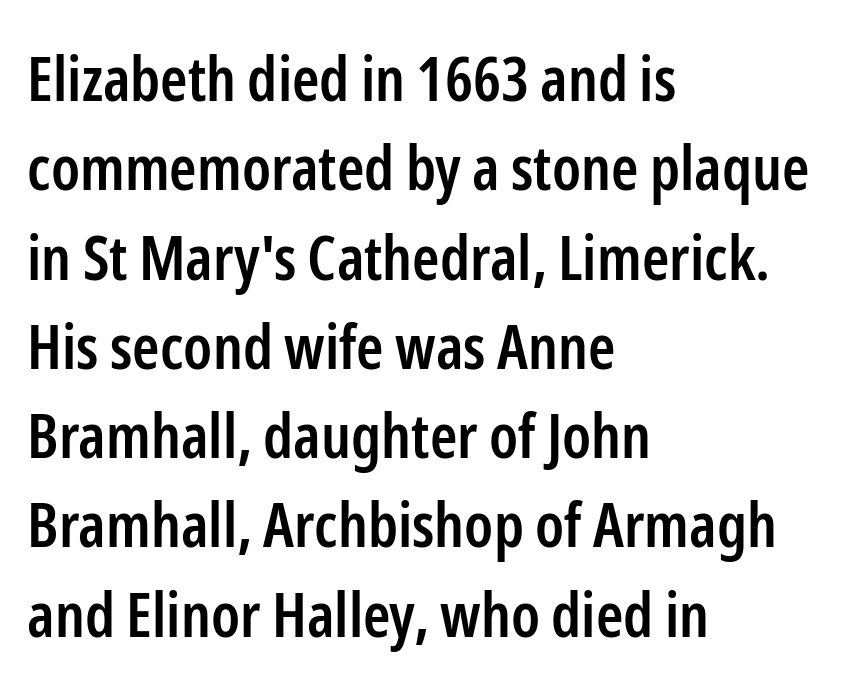
The image shows 62 px semibold, condensed sans-serif type, upright; set left-aligned, normal line spacing (1.44x), normal letter spacing, not underlined; low stroke contrast and a medium x-height.
